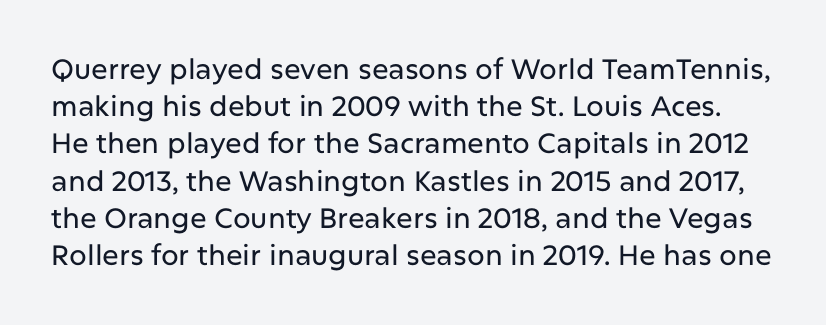
Descender tails drop into unmarked territory. The text was rendered using a sans face with plain stroke endings. What's the leading like? Ordinary, nothing unusual. Students, note that the glyphs here touch the page at normal intervals. The passage shown is typed in a proportional face where columns would drift.
